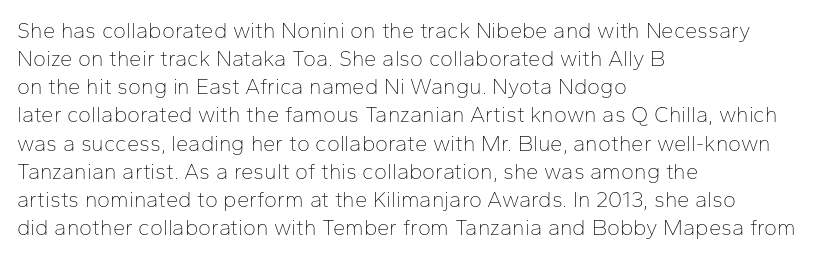
Q: Is the text bold? A: No.
Q: Is the text italic (slanted)? A: No, it is upright.
Q: Is the text underlined? A: No.
Q: How is the paragraph aligned? A: Left-aligned.
Q: Is the spacing between letters normal or unusually wide? A: Normal.
Q: Is the spacing between lines tight, normal or loose? A: Normal.
